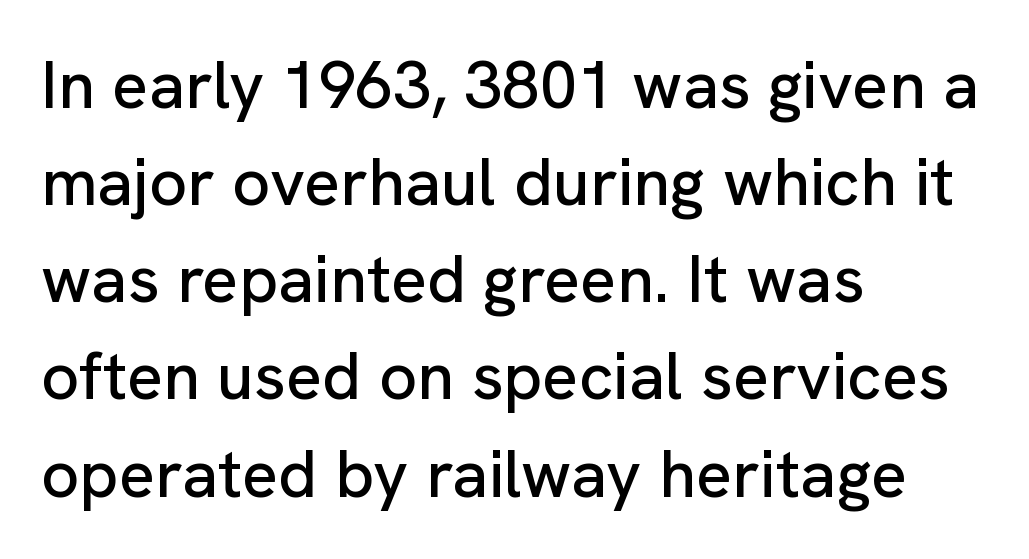
Italic? Not at all — the glyphs are vertical. The gaps between neighbouring characters are ordinary and unremarkable. A student would call this left alignment; a typographer would say flush left, rag right. Spacing verdict: proportional, widths tailored to each character. Descenders hang freely into open space. The passage shown is typeset with a sans-serif family.
